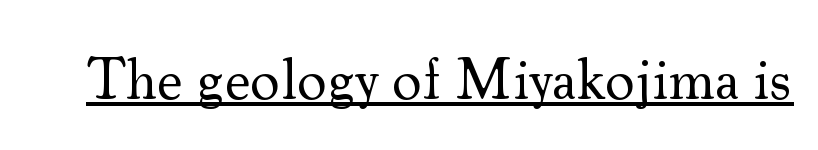
{"serif": "yes", "italic": "no", "bold": "no", "weight": "regular", "width": "normal", "stroke_contrast": "medium", "x_height": "small", "monospaced": "no", "underline": "yes", "letter_spacing": "normal", "letter_spacing_em": 0.0, "glyph_px": 59}
